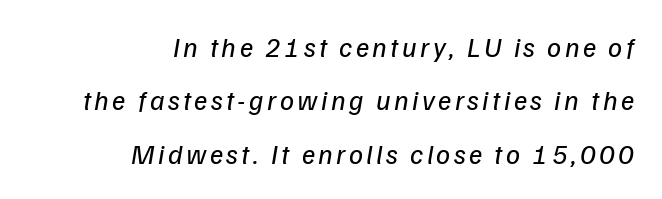
The image shows 28 px regular-weight type, italic (leaning right); set right-aligned, loose line spacing (1.91x), not underlined; low stroke contrast and a medium x-height.
